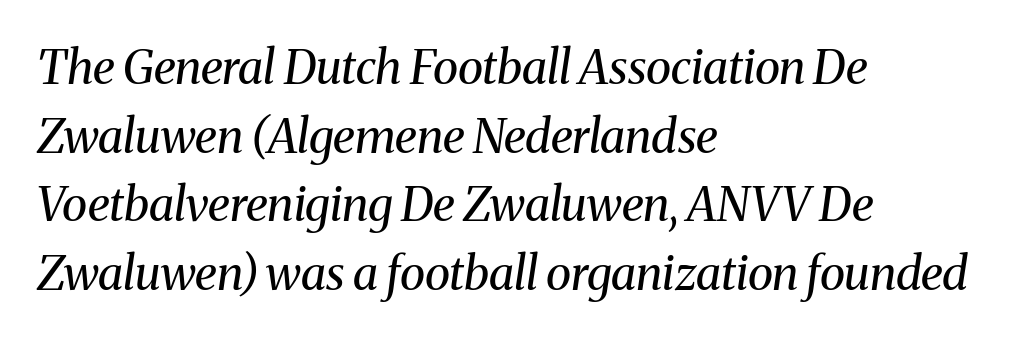
The image shows 47 px regular-weight serif type, italic (leaning right); set left-aligned, normal line spacing (1.46x), normal letter spacing, not underlined; medium stroke contrast and a medium x-height.
